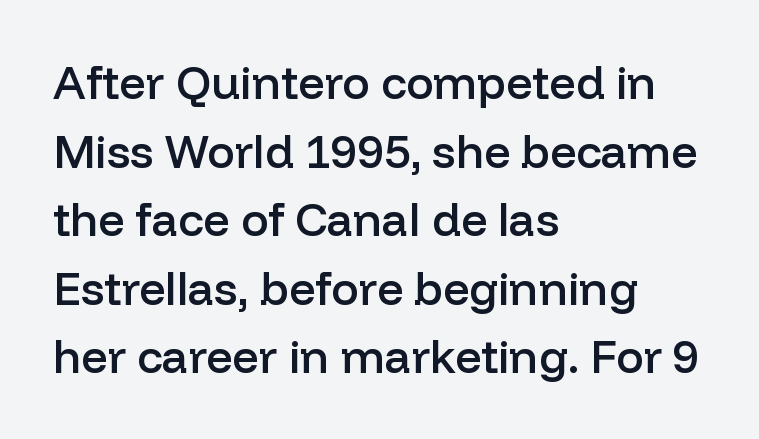
Every letter is mildly thick-stroked: semibold rather than bold. Students, note that the glyphs here touch the page at normal intervals. The lines in this sample share a left origin and differ only in where they stop. The rendering uses natural spacing where letterforms have individual widths.
